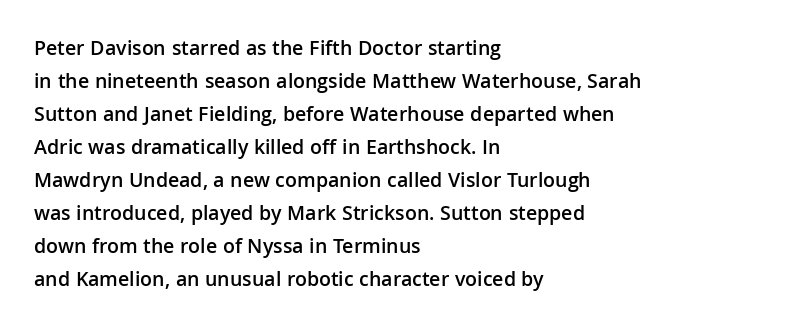
You could call the tracking neutral — neither tight nor loose. Which margin do the lines hug? The left one — the right edge is uneven. Regarding leading, the lines here are spaced in the standard way. Does the weight exceed regular? Yes, but only to semibold. The glyphs are unaccompanied by any horizontal stroke below them.
